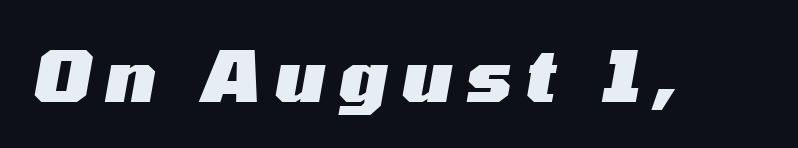
Q: Is the text bold? A: Yes.
Q: Is the text italic (slanted)? A: Yes, it leans right by about 10 degrees.
Q: Is the text underlined? A: No.
Q: Is the spacing between letters normal or unusually wide? A: Unusually wide.
Q: Width (condensed, normal, or wide)? A: Wide.
Q: Stroke contrast? A: Medium.
Q: x-height? A: Medium.
Q: Monospaced? A: No.
